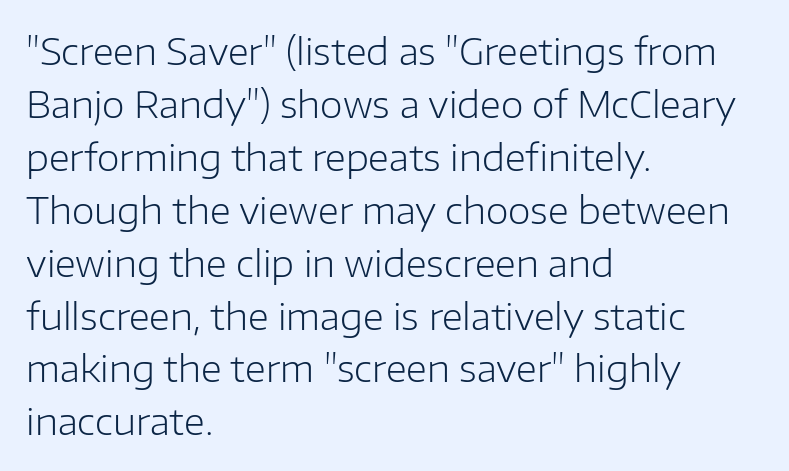
Observe the ordinary spacing: letters are neighbours, not strangers. Think of a printed novel: that variable character pitch is what you see here. This is the regular roman posture of the typeface. Plain, unruled lines of type. Is there much room between lines? A standard amount, neither cramped nor airy. No chunkiness to these letters — they're not bold.
